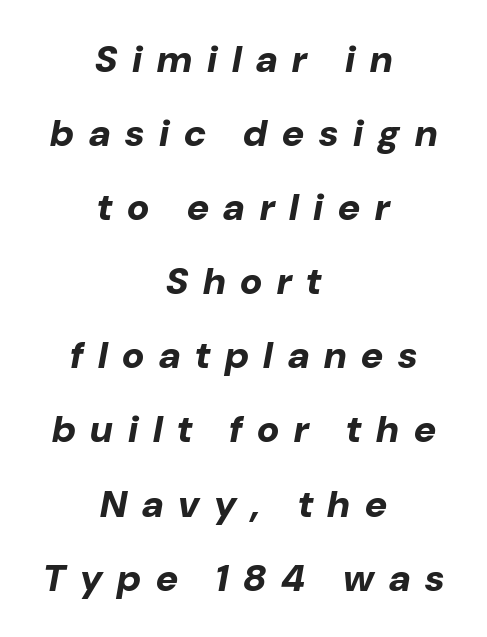
This sample is center-justified, so both line endings float freely. Interline gaps are noticeably wide in this sample. Thick stems and heavy bowls — unmistakably bold. Proportional: the letters do not fall into vertical columns.
